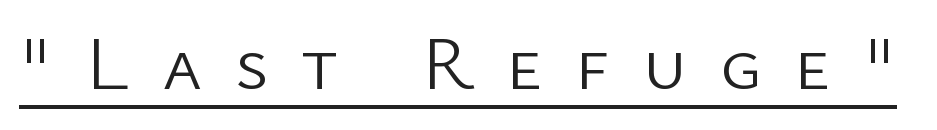
The image shows 76 px light sans-serif type, upright; set unusually wide letter spacing (+0.43 em), underlined; low stroke contrast and a medium x-height.
